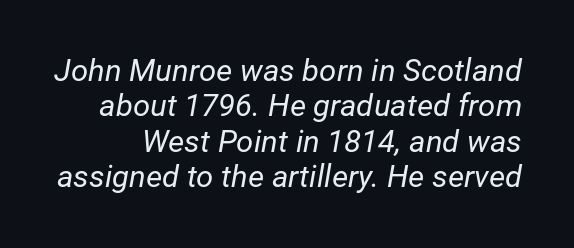
Is this a heavy cut? Hardly; it is regular or lighter. This sample has the flowing, uneven cadence of proportional lettering. Caption: standard tracking, unaltered. The font's italic variant was chosen for this text.
